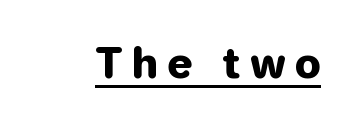
{"serif": "no", "italic": "no", "width": "normal", "stroke_contrast": "low", "x_height": "medium", "monospaced": "no", "underline": "yes", "letter_spacing": "wide", "letter_spacing_em": 0.25, "glyph_px": 41}
